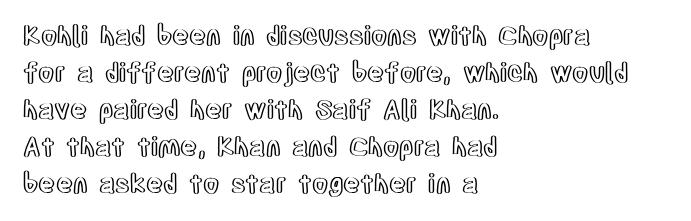
{"italic": "no", "underline": "no", "align": "left", "line_spacing": "normal", "line_spacing_ratio": 1.42, "letter_spacing": "normal", "letter_spacing_em": 0.0, "glyph_px": 26}
